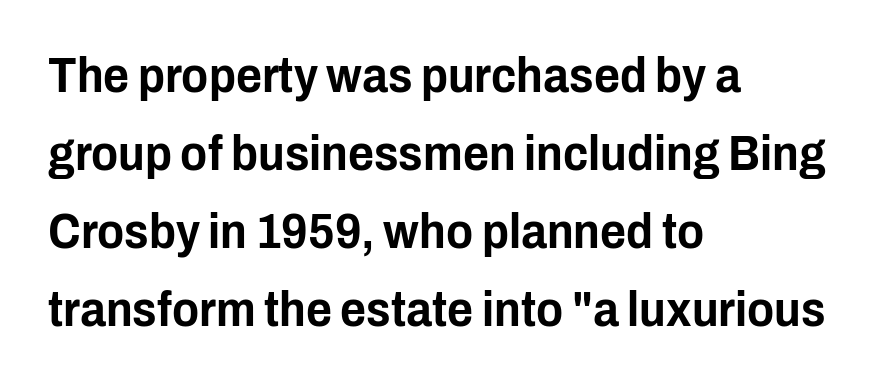
Q: Is the text italic (slanted)? A: No, it is upright.
Q: Is the typeface a serif or a sans-serif typeface? A: Sans-serif.
Q: Is the text underlined? A: No.
Q: How is the paragraph aligned? A: Left-aligned.
Q: Is the spacing between letters normal or unusually wide? A: Normal.
Q: Is the spacing between lines tight, normal or loose? A: Normal.
Q: Width (condensed, normal, or wide)? A: Condensed.
Q: Stroke contrast? A: Low.
Q: x-height? A: Medium.
Q: Monospaced? A: No.
